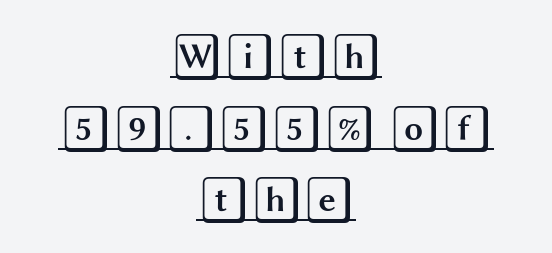
Q: Is the text italic (slanted)? A: No, it is upright.
Q: Is the text underlined? A: Yes.
Q: How is the paragraph aligned? A: Centered.
Q: Is the spacing between letters normal or unusually wide? A: Normal.
Q: Is the spacing between lines tight, normal or loose? A: Normal.
Q: Width (condensed, normal, or wide)? A: Wide.
Q: x-height? A: Large.
